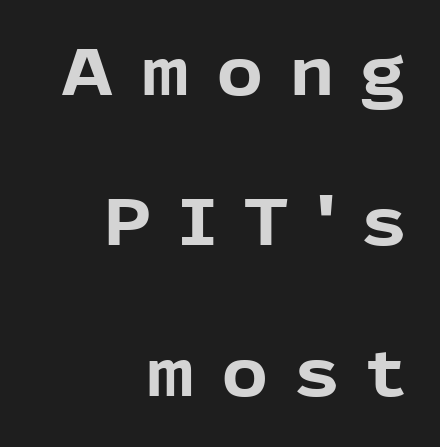
{"serif": "no", "italic": "no", "bold": "yes", "weight": "bold", "width": "normal", "x_height": "medium", "monospaced": "no", "underline": "no", "align": "right", "line_spacing": "loose", "line_spacing_ratio": 2.28, "letter_spacing": "wide", "letter_spacing_em": 0.38, "glyph_px": 66}
